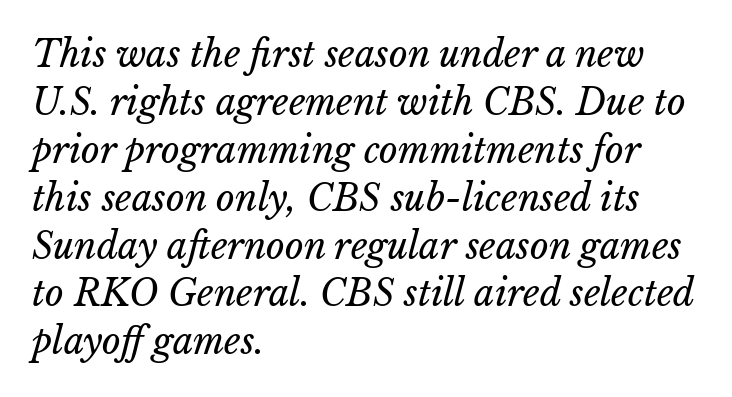
Q: Is the text bold? A: No.
Q: Is the text underlined? A: No.
Q: How is the paragraph aligned? A: Left-aligned.
Q: Is the spacing between letters normal or unusually wide? A: Normal.
Q: Is the spacing between lines tight, normal or loose? A: Normal.
Q: Width (condensed, normal, or wide)? A: Normal.
Q: Stroke contrast? A: Low.
Q: x-height? A: Medium.
Q: Monospaced? A: No.
